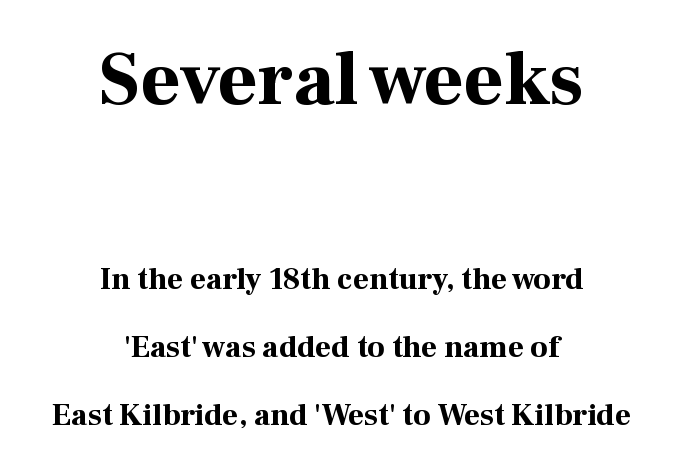
{"serif": "yes", "italic": "no", "bold": "yes", "weight": "bold", "width": "normal", "stroke_contrast": "high", "x_height": "medium", "monospaced": "no", "underline": "no", "align": "center", "line_spacing": "loose", "line_spacing_ratio": 2.18, "letter_spacing": "normal", "letter_spacing_em": 0.0, "larger_block": "first", "size_ratio": 2.48, "glyph_px": 77}
